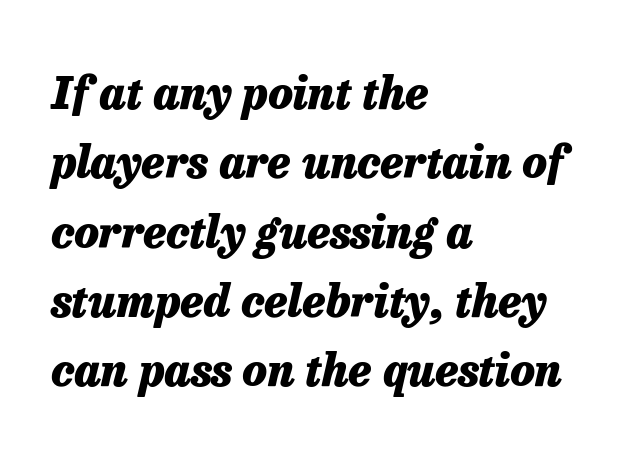
The image shows 45 px heavy type, italic (leaning right); set left-aligned, normal line spacing (1.54x), normal letter spacing, not underlined; low stroke contrast and a medium x-height.
